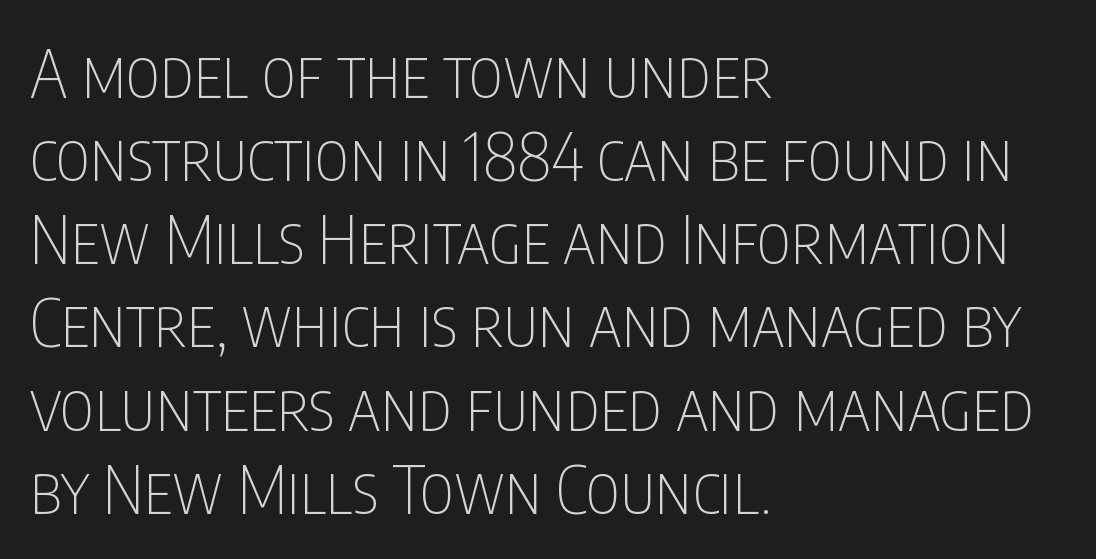
The image shows 66 px thin, condensed sans-serif type, upright; set left-aligned, normal line spacing (1.26x), normal letter spacing, not underlined; low stroke contrast and a large x-height.
